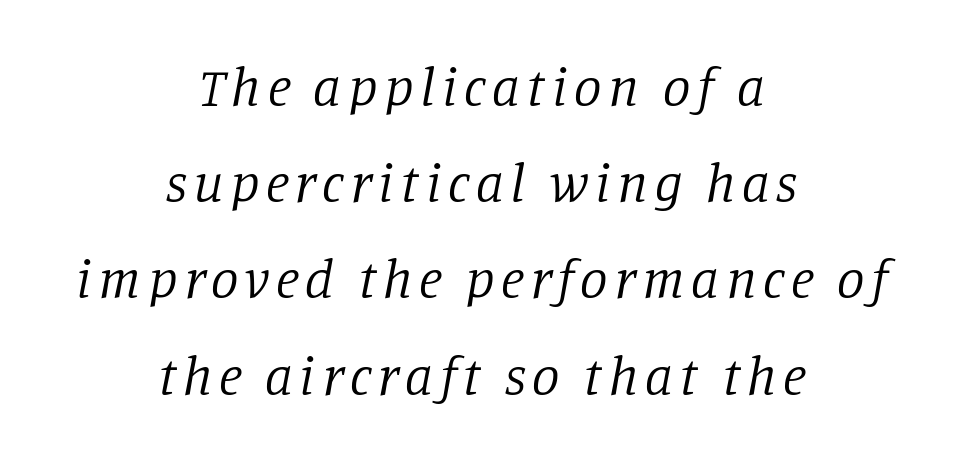
The image shows 55 px regular-weight serif type, italic (leaning right); set centered, line spacing 1.75x, not underlined; low stroke contrast and a large x-height.
